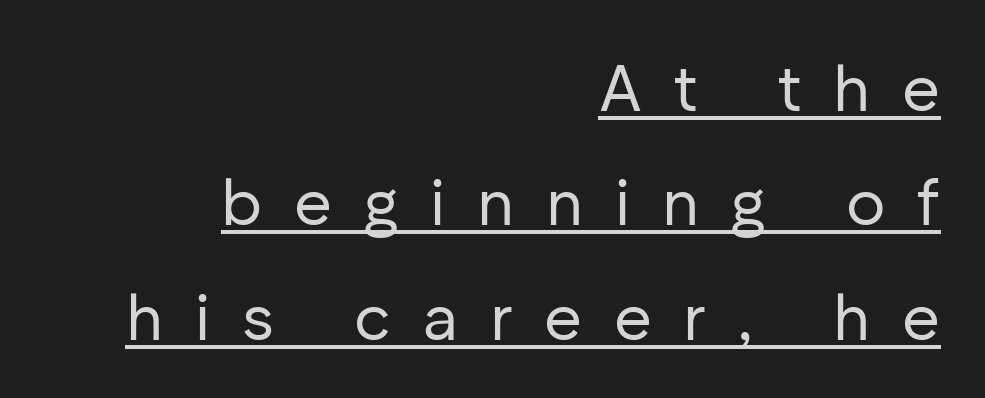
The font family rendered here belongs to the sans-serif group. If you drew a ruler down the right edge, every line would touch it. Italic: no, the glyphs are upright roman. The string is rendered with underlining switched on. You could not count columns in this text — the font is proportionally spaced. Each stroke keeps to a modest, everyday thickness or less.
